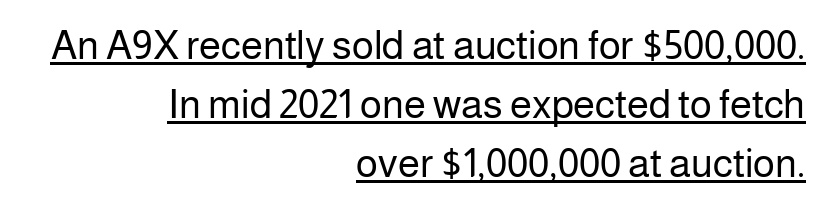
The designer left line spacing at the default. Stem width sits at or under what a default text font uses. Typeset ragged left — the right edge is the straight one. Typographically, this falls in the sans-serif category. Proportional: the letters do not fall into vertical columns. Tall strokes in this sample are plumb rather than angled.
